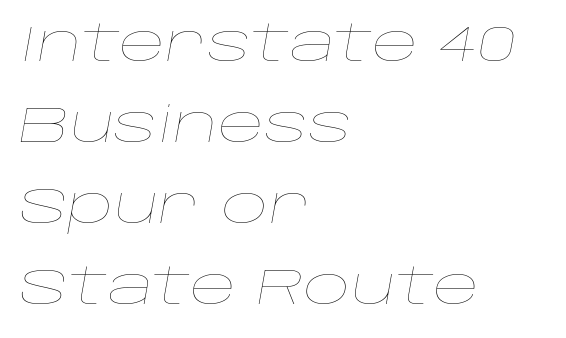
{"italic": "yes", "lean": "right", "slant_degrees": 10, "bold": "no", "weight": "thin", "width": "wide", "stroke_contrast": "low", "x_height": "large", "monospaced": "no", "underline": "no", "align": "left", "line_spacing": "normal", "line_spacing_ratio": 1.59, "letter_spacing": "normal", "letter_spacing_em": 0.0, "glyph_px": 51}
